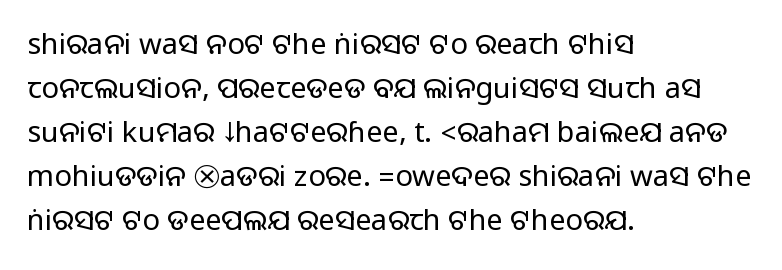
{"serif": "no", "italic": "no", "width": "normal", "stroke_contrast": "medium", "monospaced": "no", "underline": "no", "align": "left", "line_spacing": "normal", "line_spacing_ratio": 1.52, "letter_spacing": "normal", "letter_spacing_em": 0.0, "glyph_px": 29}
